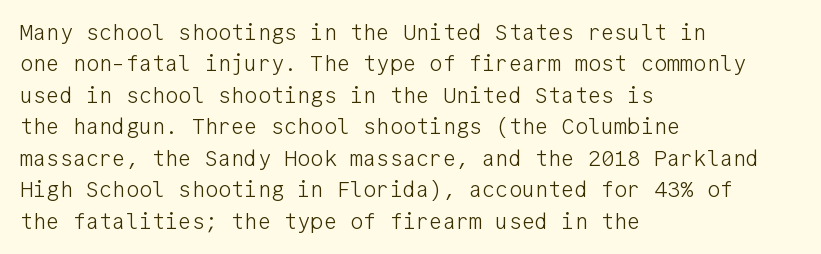
{"italic": "no", "bold": "no", "underline": "no", "align": "left", "line_spacing": "normal", "line_spacing_ratio": 1.43, "letter_spacing": "normal", "letter_spacing_em": 0.0, "glyph_px": 22}
